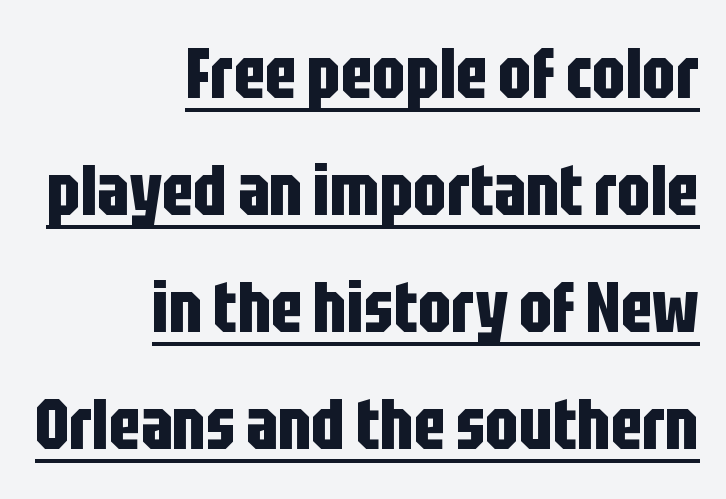
Q: Is the text bold? A: Yes.
Q: Is the text italic (slanted)? A: No, it is upright.
Q: Is the typeface a serif or a sans-serif typeface? A: Sans-serif.
Q: Is the text underlined? A: Yes.
Q: How is the paragraph aligned? A: Right-aligned.
Q: Is the spacing between letters normal or unusually wide? A: Normal.
Q: Is the spacing between lines tight, normal or loose? A: Normal.
Q: Width (condensed, normal, or wide)? A: Condensed.
Q: Stroke contrast? A: Low.
Q: x-height? A: Large.
Q: Monospaced? A: No.
